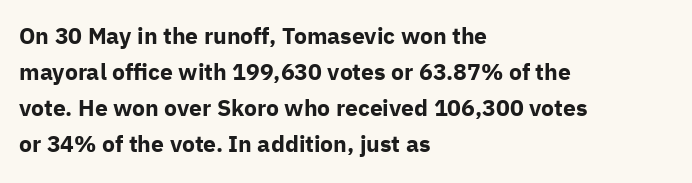
{"italic": "no", "bold": "yes", "underline": "no", "align": "left", "line_spacing": "normal", "line_spacing_ratio": 1.57, "letter_spacing": "normal", "letter_spacing_em": 0.0, "glyph_px": 23}
